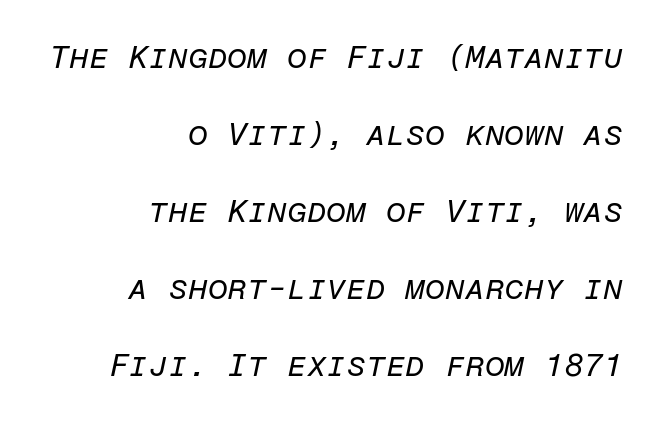
{"italic": "yes", "lean": "right", "slant_degrees": 12, "bold": "no", "weight": "regular", "width": "normal", "stroke_contrast": "low", "x_height": "medium", "monospaced": "yes", "underline": "no", "align": "right", "line_spacing": "loose", "line_spacing_ratio": 2.41, "letter_spacing": "normal", "letter_spacing_em": 0.0, "glyph_px": 32}
